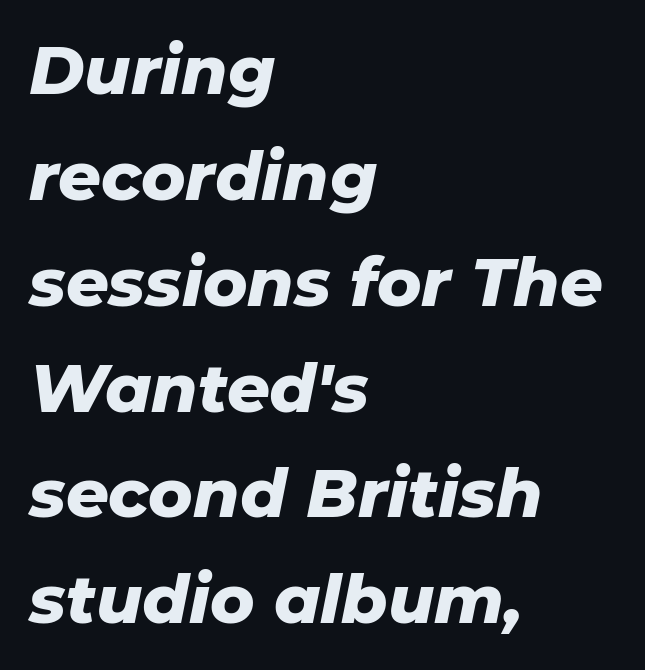
The image shows 67 px heavy type, italic (leaning right); set left-aligned, normal line spacing (1.58x), normal letter spacing, not underlined; low stroke contrast and a medium x-height.
